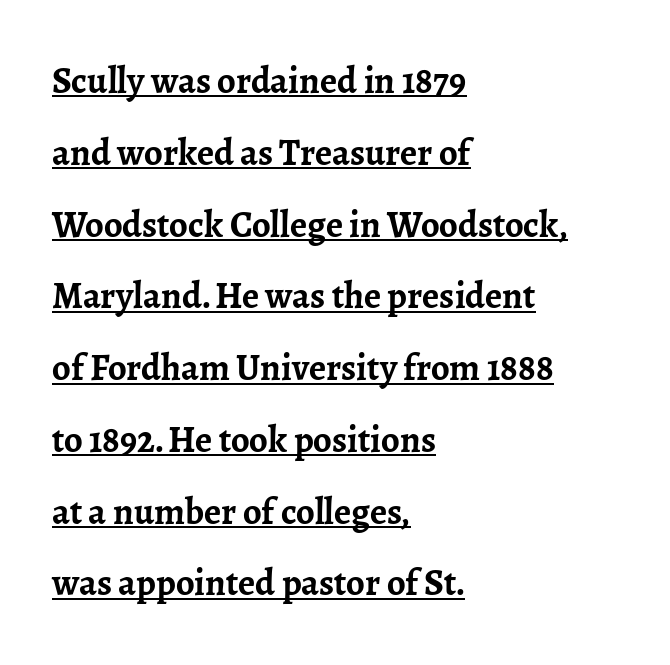
Q: Is the text bold? A: Yes.
Q: Is the text italic (slanted)? A: No, it is upright.
Q: Is the typeface a serif or a sans-serif typeface? A: Serif.
Q: Is the text underlined? A: Yes.
Q: How is the paragraph aligned? A: Left-aligned.
Q: Is the spacing between letters normal or unusually wide? A: Normal.
Q: Is the spacing between lines tight, normal or loose? A: Loose.
Q: Width (condensed, normal, or wide)? A: Normal.
Q: Stroke contrast? A: Low.
Q: x-height? A: Medium.
Q: Monospaced? A: No.
